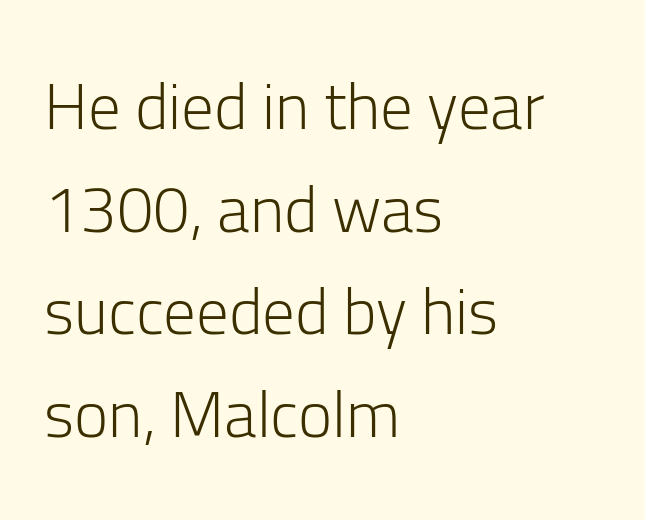
The image shows 65 px light sans-serif type, upright; set left-aligned, normal line spacing (1.58x), normal letter spacing, not underlined; low stroke contrast and a medium x-height.
